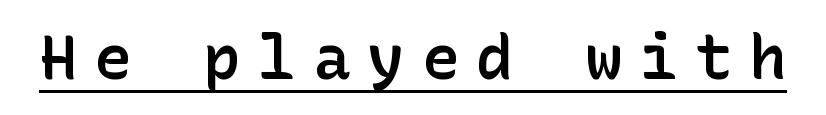
These lines were composed using upright roman letters. The strokes are fattened partway — semibold, not bold. Stroke terminals: plain, sans-serif. Substantial extra tracking has been applied to these lines. The lettering is marked with a stroke running underneath it.
